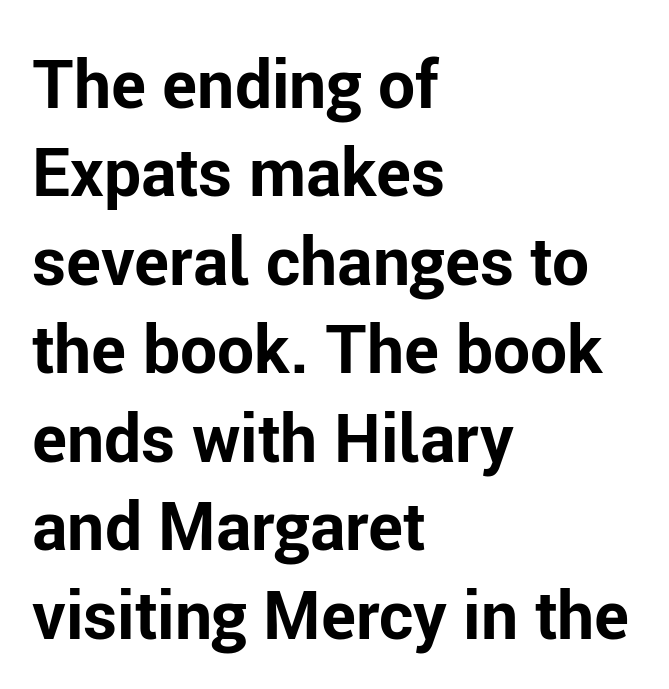
The image shows 66 px bold sans-serif type, upright; set left-aligned, normal line spacing (1.34x), normal letter spacing, not underlined; low stroke contrast and a medium x-height.
